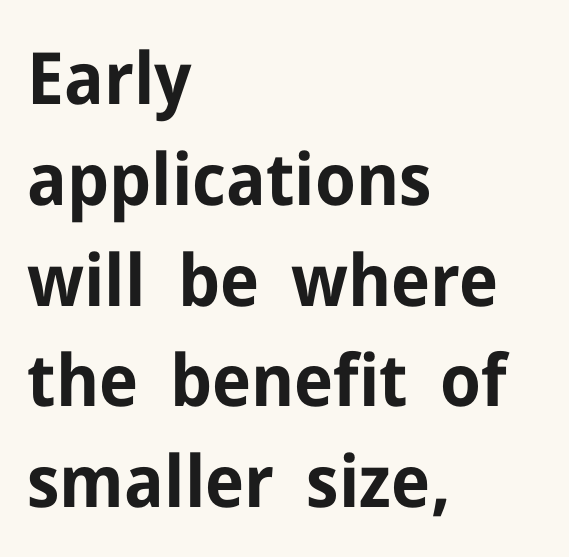
The image shows 72 px bold sans-serif type, upright; set left-aligned, normal line spacing (1.4x), normal letter spacing, not underlined; low stroke contrast and a medium x-height.
